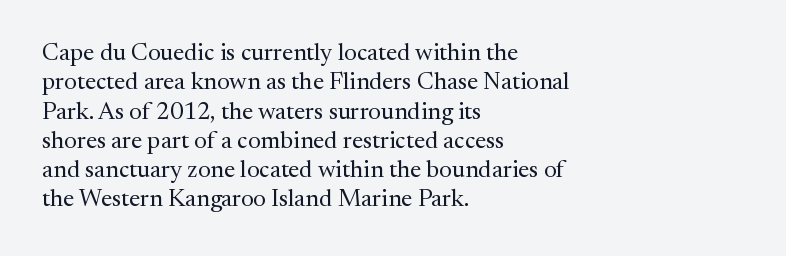
Q: Is the text bold? A: No.
Q: Is the text italic (slanted)? A: No, it is upright.
Q: Is the text underlined? A: No.
Q: How is the paragraph aligned? A: Left-aligned.
Q: Is the spacing between letters normal or unusually wide? A: Normal.
